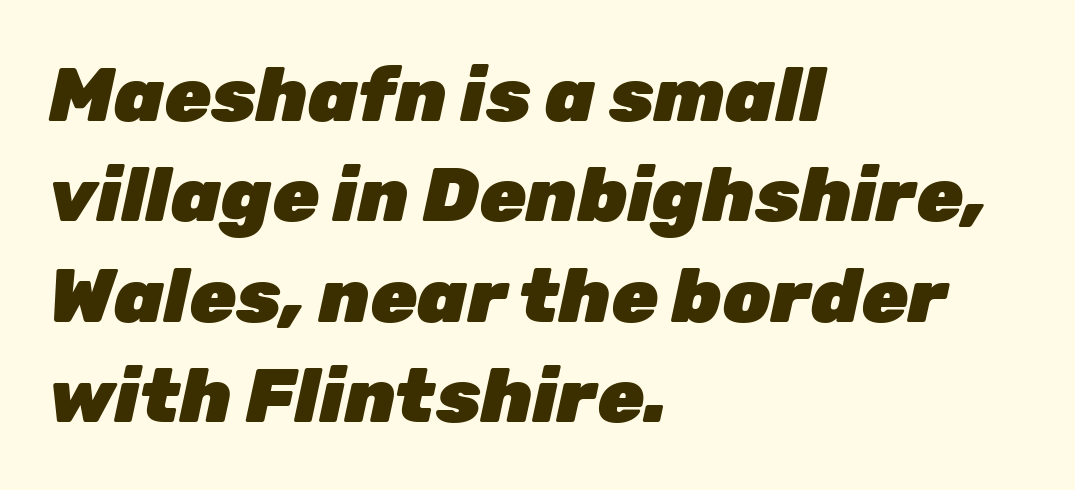
Q: Is the text bold? A: Yes.
Q: Is the text italic (slanted)? A: Yes, it leans right by about 12 degrees.
Q: Is the text underlined? A: No.
Q: How is the paragraph aligned? A: Left-aligned.
Q: Is the spacing between letters normal or unusually wide? A: Normal.
Q: Is the spacing between lines tight, normal or loose? A: Normal.
Q: Width (condensed, normal, or wide)? A: Normal.
Q: Stroke contrast? A: Low.
Q: x-height? A: Medium.
Q: Monospaced? A: No.
